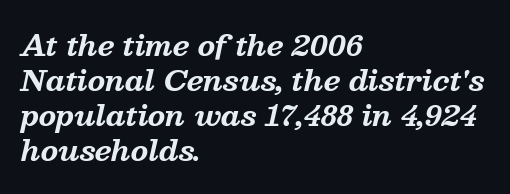
{"serif": "yes", "italic": "yes", "lean": "right", "slant_degrees": 13, "bold": "yes", "weight": "bold", "width": "normal", "stroke_contrast": "medium", "x_height": "medium", "monospaced": "no", "underline": "no", "align": "left", "line_spacing": "normal", "line_spacing_ratio": 1.25, "letter_spacing": "normal", "letter_spacing_em": 0.0, "glyph_px": 28}
